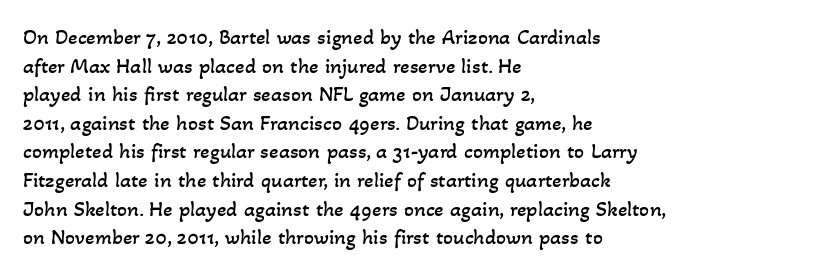
{"bold": "no", "underline": "no", "align": "left", "line_spacing": "normal", "line_spacing_ratio": 1.3, "letter_spacing": "normal", "letter_spacing_em": 0.0, "glyph_px": 22}
